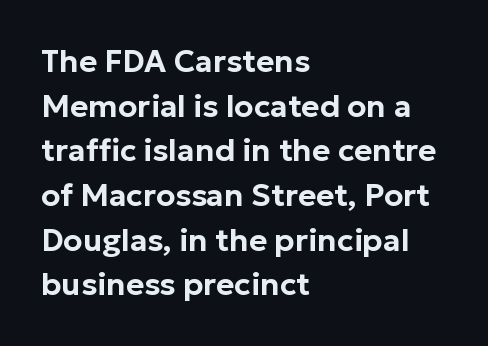
The image shows 31 px sans-serif type, upright; set left-aligned, normal line spacing (1.44x), normal letter spacing, not underlined; low stroke contrast and a medium x-height.
